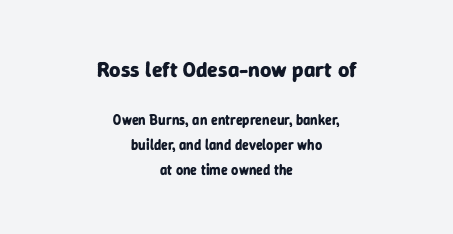
{"italic": "no", "bold": "yes", "underline": "no", "align": "center", "line_spacing_ratio": 1.76, "letter_spacing": "normal", "letter_spacing_em": 0.0, "larger_block": "first", "size_ratio": 1.57, "glyph_px": 22}
